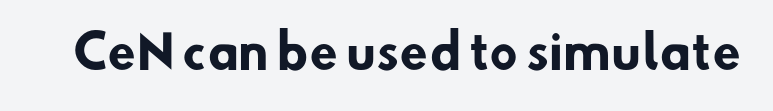
The characters display no serif detailing; their extremities are plain. The baseline area is clear. The rendering uses natural spacing where letterforms have individual widths. This rendering leaves character spacing at its baseline value.
